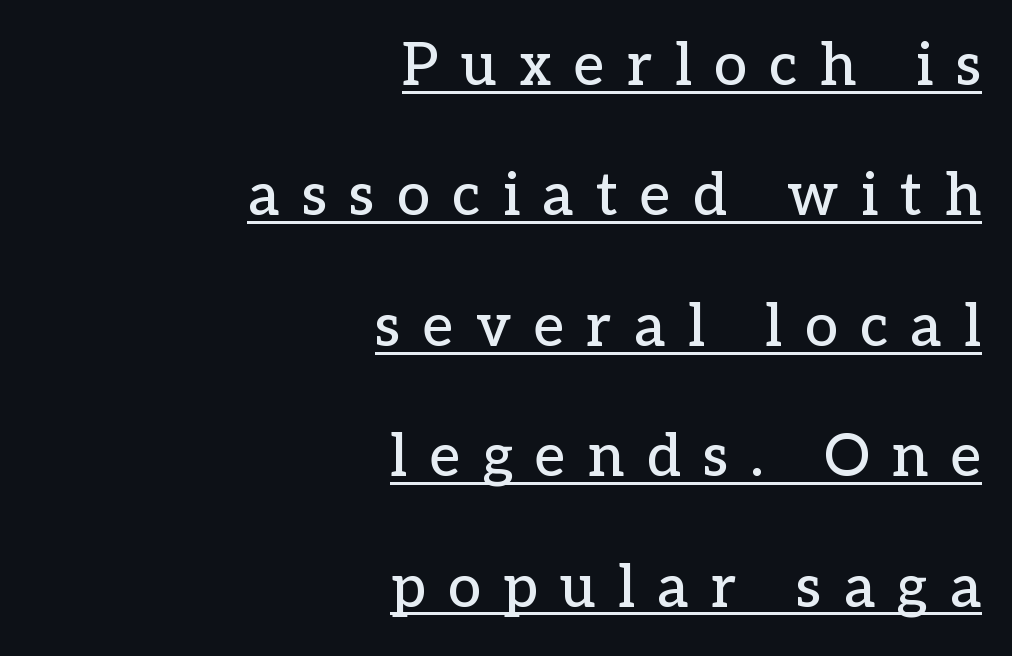
Check the space under the baseline: a stroke is drawn there. Leading is clearly above the norm, producing a sparse column. The specimen reads as upright at a glance. Each letter keeps its own natural width here, so spacing adapts to shape. The passage shown is typeset with a serif family.
